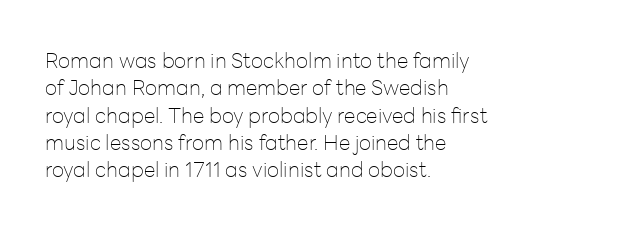
The image shows 21 px text type, upright; set left-aligned, normal line spacing (1.3x), normal letter spacing, not underlined.
